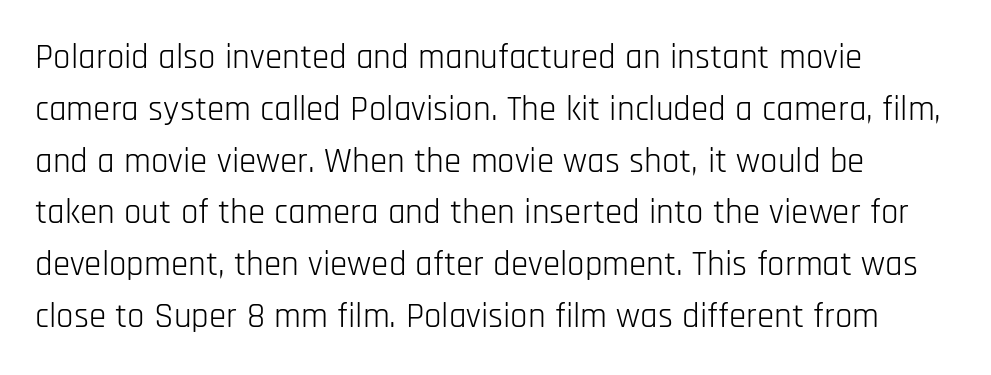
{"serif": "no", "italic": "no", "bold": "no", "weight": "light", "width": "condensed", "stroke_contrast": "low", "x_height": "large", "monospaced": "no", "underline": "no", "align": "left", "line_spacing": "normal", "line_spacing_ratio": 1.48, "letter_spacing": "normal", "letter_spacing_em": 0.0, "glyph_px": 35}
